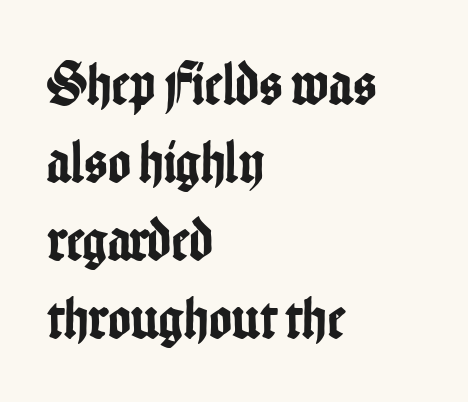
The image shows 61 px condensed sans-serif type, upright; set left-aligned, normal line spacing (1.28x), normal letter spacing, not underlined; low stroke contrast and a medium x-height.
